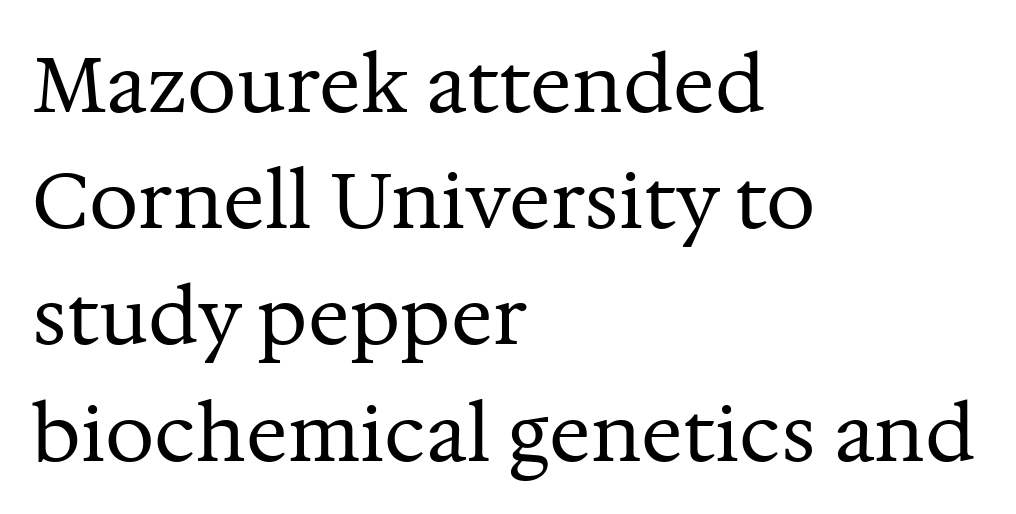
Q: Is the text bold? A: No.
Q: Is the text italic (slanted)? A: No, it is upright.
Q: Is the typeface a serif or a sans-serif typeface? A: Serif.
Q: Is the text underlined? A: No.
Q: How is the paragraph aligned? A: Left-aligned.
Q: Is the spacing between letters normal or unusually wide? A: Normal.
Q: Is the spacing between lines tight, normal or loose? A: Normal.
Q: Width (condensed, normal, or wide)? A: Normal.
Q: Stroke contrast? A: Medium.
Q: x-height? A: Medium.
Q: Monospaced? A: No.
